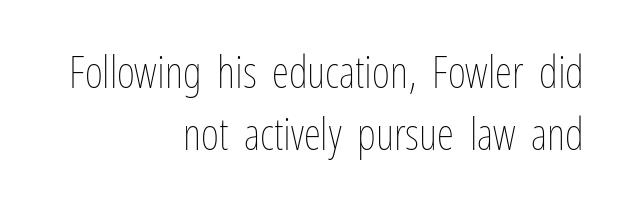
Q: Is the text bold? A: No.
Q: Is the text italic (slanted)? A: No, it is upright.
Q: Is the text underlined? A: No.
Q: How is the paragraph aligned? A: Right-aligned.
Q: Is the spacing between letters normal or unusually wide? A: Normal.
Q: Is the spacing between lines tight, normal or loose? A: Normal.
Q: Width (condensed, normal, or wide)? A: Condensed.
Q: Stroke contrast? A: Low.
Q: x-height? A: Medium.
Q: Monospaced? A: No.
